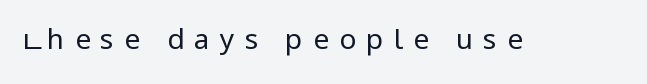
Q: Is the text bold? A: No.
Q: Is the text italic (slanted)? A: No, it is upright.
Q: Is the typeface a serif or a sans-serif typeface? A: Sans-serif.
Q: Is the text underlined? A: No.
Q: Is the spacing between letters normal or unusually wide? A: Unusually wide.
Q: Width (condensed, normal, or wide)? A: Condensed.
Q: Stroke contrast? A: Low.
Q: x-height? A: Large.
Q: Monospaced? A: No.
